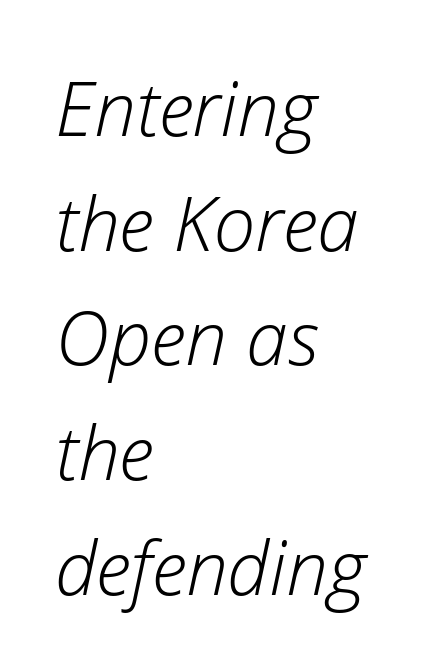
{"italic": "yes", "lean": "right", "slant_degrees": 12, "bold": "no", "weight": "light", "width": "normal", "stroke_contrast": "low", "x_height": "medium", "monospaced": "no", "underline": "no", "align": "left", "line_spacing": "normal", "line_spacing_ratio": 1.53, "letter_spacing": "normal", "letter_spacing_em": 0.0, "glyph_px": 75}
